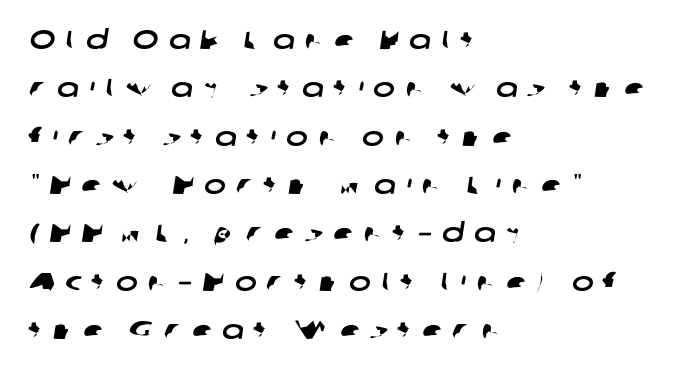
The image shows 26 px text type; set left-aligned, line spacing 1.86x, unusually wide letter spacing (+0.39 em), not underlined.
